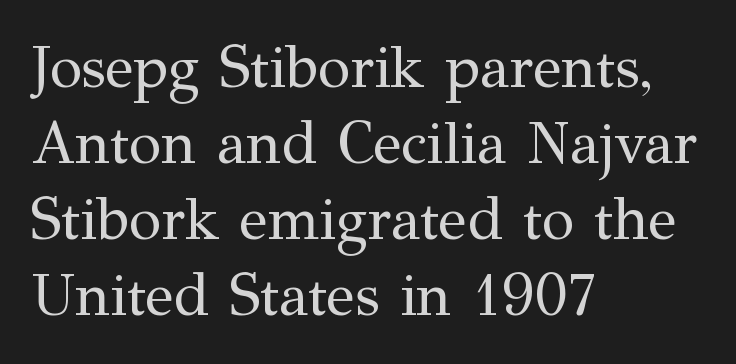
{"serif": "yes", "italic": "no", "bold": "no", "weight": "regular", "width": "normal", "stroke_contrast": "medium", "x_height": "medium", "monospaced": "no", "underline": "no", "align": "left", "line_spacing": "normal", "line_spacing_ratio": 1.29, "letter_spacing": "normal", "letter_spacing_em": 0.0, "glyph_px": 59}
